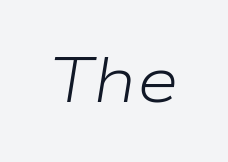
Does the lettering tilt? It does — this is italic. The horizontal fit of the characters is conventional and even. Is this a fixed-width face? No — the glyphs have proportional, varying widths. Unmarked baselines from the first word to the last. Stroke mass is kept to a normal reading level or below.
